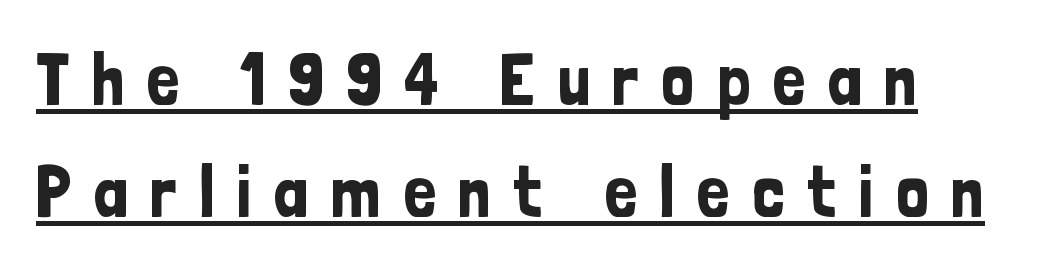
Do the characters align in a grid? No, the font is proportional. Here the glyphs are tracked loosely, breaking word shapes into spaced letters. Does a line run under the words? Yes, clearly. The letters stand straight up with perfectly vertical stems. This is sans-serif lettering, the kind often seen on screens and signage.
